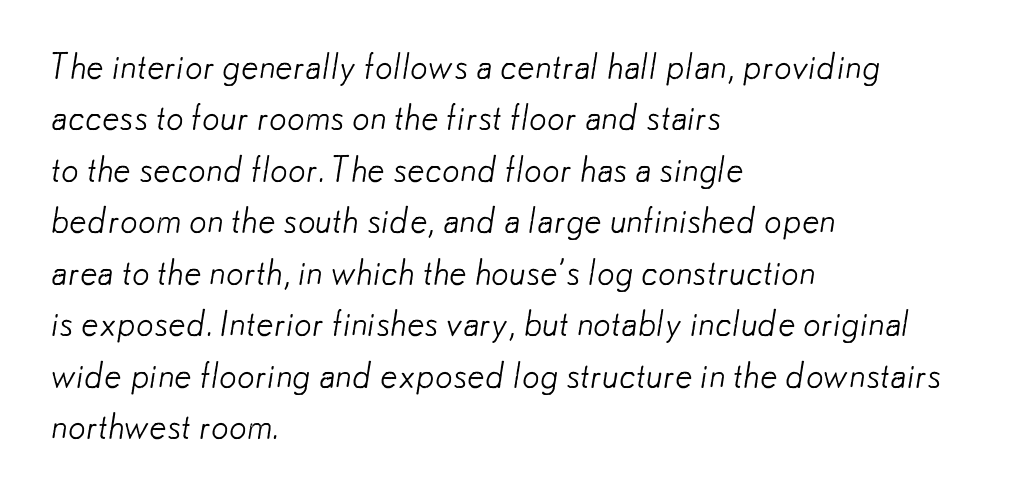
Q: Is the text bold? A: No.
Q: Is the typeface a serif or a sans-serif typeface? A: Sans-serif.
Q: Is the text underlined? A: No.
Q: How is the paragraph aligned? A: Left-aligned.
Q: Is the spacing between letters normal or unusually wide? A: Normal.
Q: Is the spacing between lines tight, normal or loose? A: Normal.
Q: Width (condensed, normal, or wide)? A: Normal.
Q: Stroke contrast? A: Low.
Q: x-height? A: Small.
Q: Monospaced? A: No.
